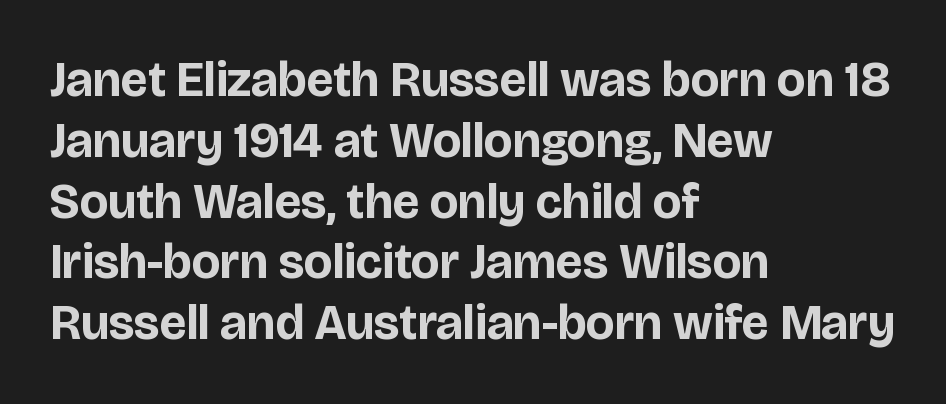
Each letter keeps its own natural width here, so spacing adapts to shape. If you drew a line through each stem, it would be perfectly vertical. Weight: bold. The rendering shows plain stroke endings on the letterforms — a sans-serif design.
